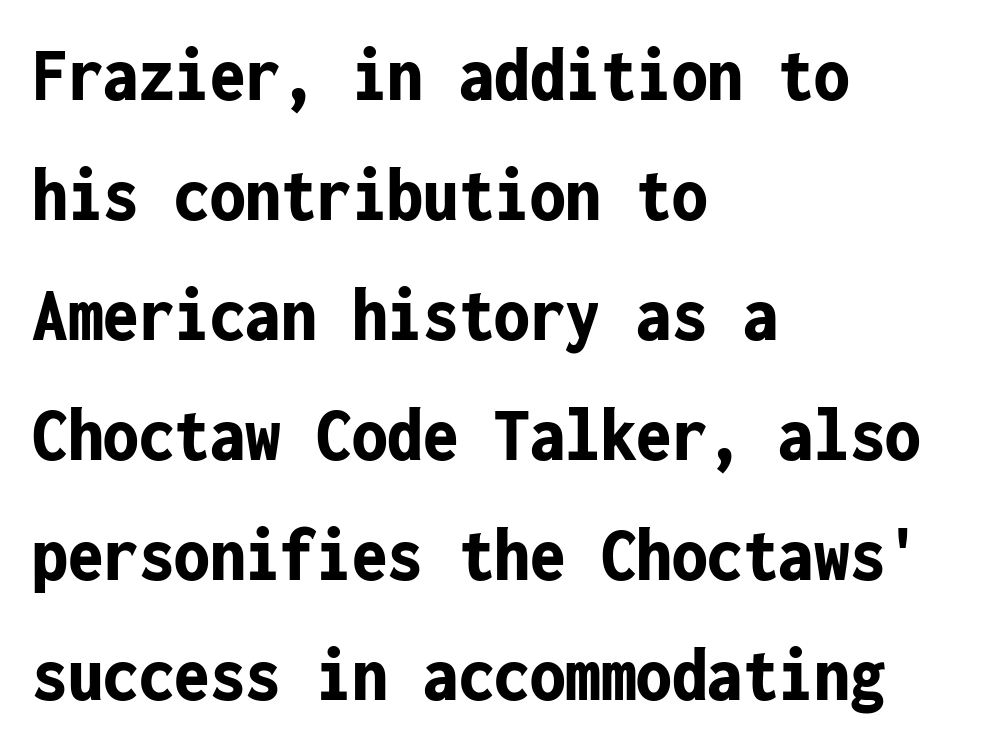
The image shows 79 px bold, condensed sans-serif type, upright, monospaced; set left-aligned, normal line spacing (1.52x), normal letter spacing, not underlined; low stroke contrast and a medium x-height.
